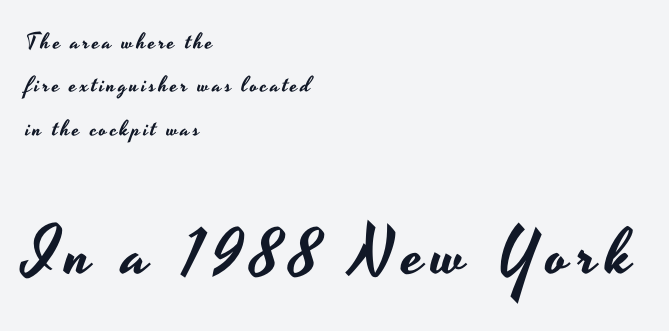
{"serif": "no", "width": "wide", "stroke_contrast": "low", "x_height": "small", "monospaced": "no", "underline": "no", "align": "left", "line_spacing": "loose", "line_spacing_ratio": 1.97, "larger_block": "second", "size_ratio": 2.95, "glyph_px": 65}
